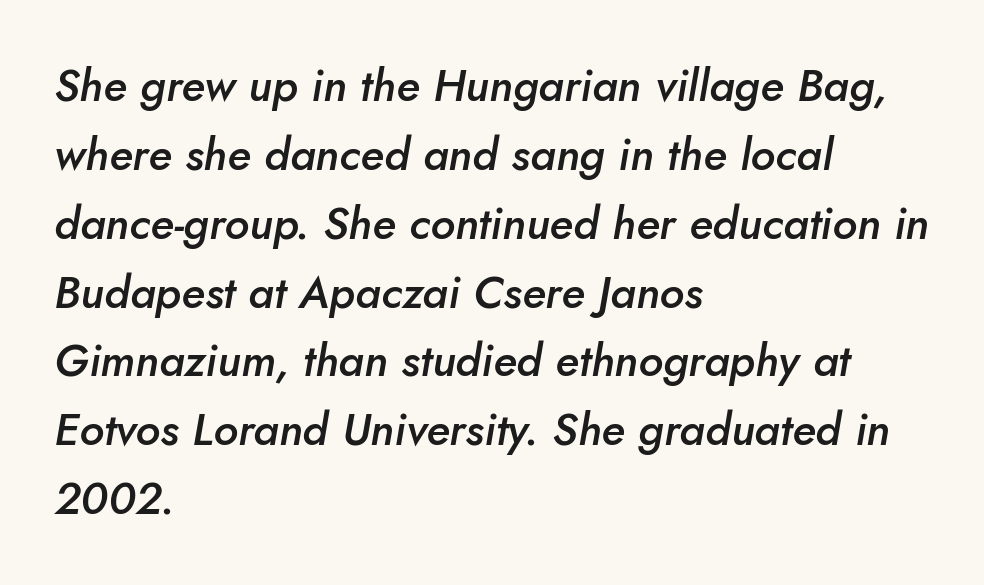
Q: Is the text bold? A: Semi-bold.
Q: Is the text italic (slanted)? A: Yes, it leans right by about 10 degrees.
Q: Is the text underlined? A: No.
Q: How is the paragraph aligned? A: Left-aligned.
Q: Is the spacing between letters normal or unusually wide? A: Normal.
Q: Is the spacing between lines tight, normal or loose? A: Normal.
Q: Width (condensed, normal, or wide)? A: Normal.
Q: Stroke contrast? A: Low.
Q: x-height? A: Small.
Q: Monospaced? A: No.
